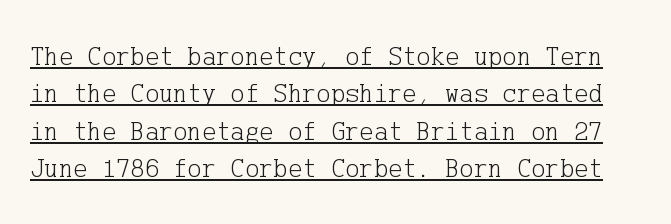
Q: Is the text bold? A: No.
Q: Is the text italic (slanted)? A: No, it is upright.
Q: Is the text underlined? A: Yes.
Q: Is the spacing between letters normal or unusually wide? A: Normal.
Q: Is the spacing between lines tight, normal or loose? A: Normal.
